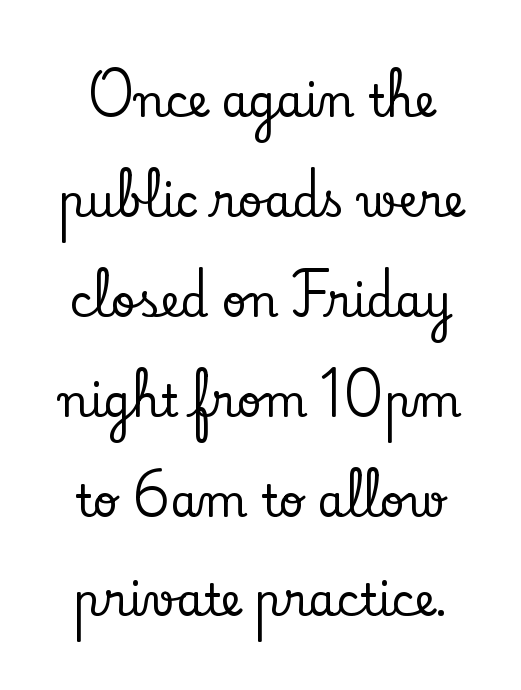
This rendering employs a face with finishing strokes, i.e., a serif. How would I describe the line gaps? Wide and relaxed. The foot of each line stays bare and open. Character widths vary here, with narrow letters taking less room than wide ones.
